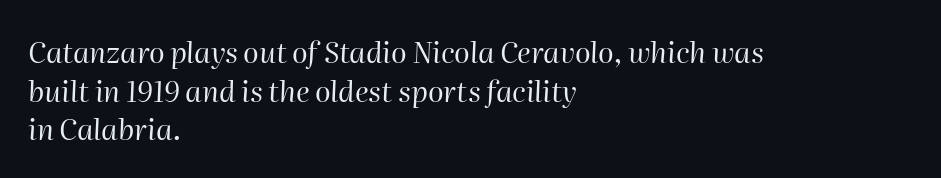
{"italic": "yes", "lean": "right", "slant_degrees": 2, "bold": "no", "weight": "regular", "width": "normal", "stroke_contrast": "high", "x_height": "medium", "monospaced": "no", "underline": "no", "align": "left", "line_spacing": "normal", "line_spacing_ratio": 1.33, "letter_spacing": "normal", "letter_spacing_em": 0.0, "glyph_px": 29}
